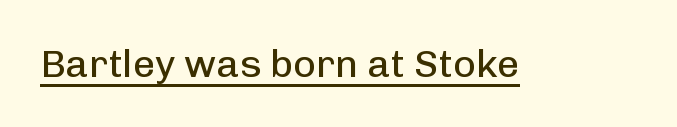
What kind of face is this? One without serifs — a sans. You can see a thin bar hugging the bottom of the glyphs. Ascenders rise straight up at ninety degrees. The weight tops out at a normal text grade. Varying glyph widths throughout — classic text-font behaviour. Look at the tracking — it's just the regular setting, nothing added.
